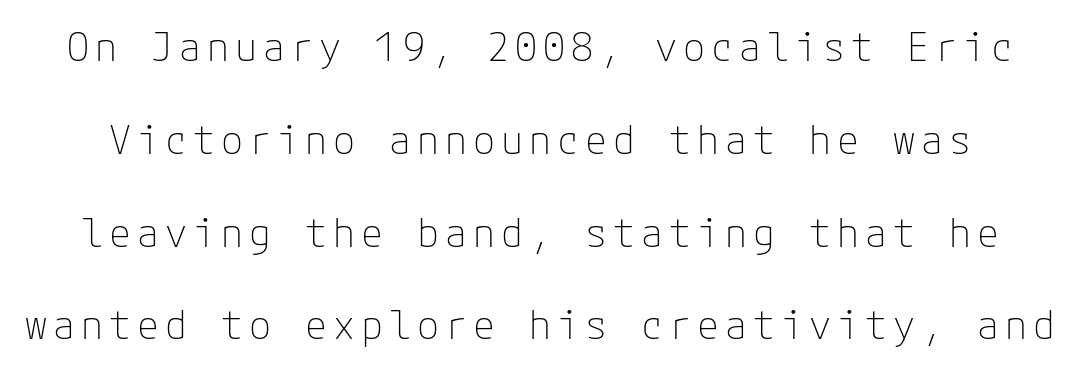
{"serif": "no", "italic": "no", "bold": "no", "weight": "thin", "width": "normal", "stroke_contrast": "low", "x_height": "medium", "underline": "no", "line_spacing": "loose", "line_spacing_ratio": 2.32, "glyph_px": 40}
